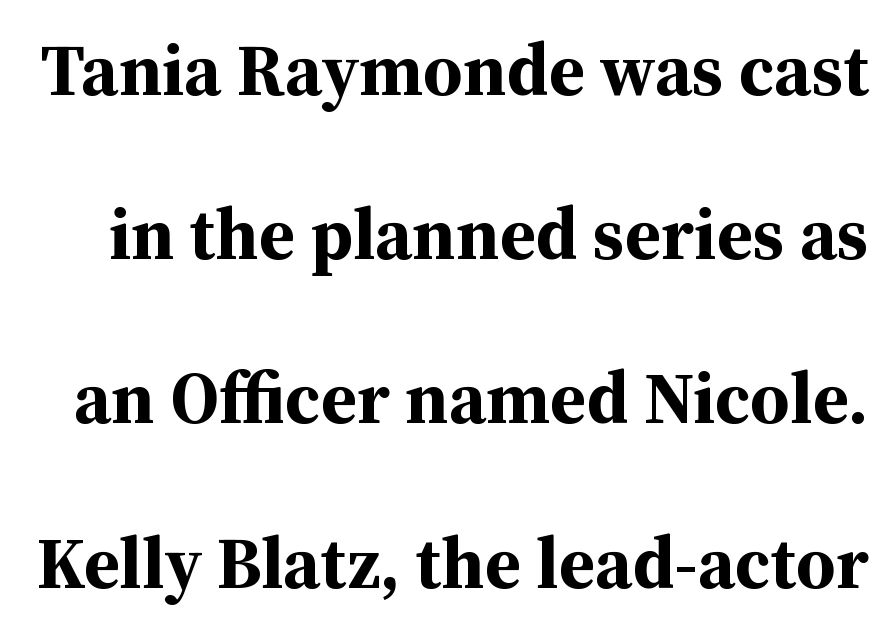
{"serif": "yes", "italic": "no", "bold": "yes", "weight": "bold", "width": "normal", "stroke_contrast": "medium", "x_height": "medium", "monospaced": "no", "underline": "no", "line_spacing": "loose", "line_spacing_ratio": 2.25, "letter_spacing": "normal", "letter_spacing_em": 0.0, "glyph_px": 73}
